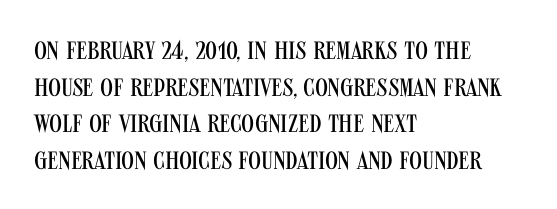
Weight: in the light-to-regular range. In CSS terms this would be text-align: left. The letters stand straight up with perfectly vertical stems. Each new line begins a customary step beneath the previous one. Characters follow at the spacing the type designer built in.
